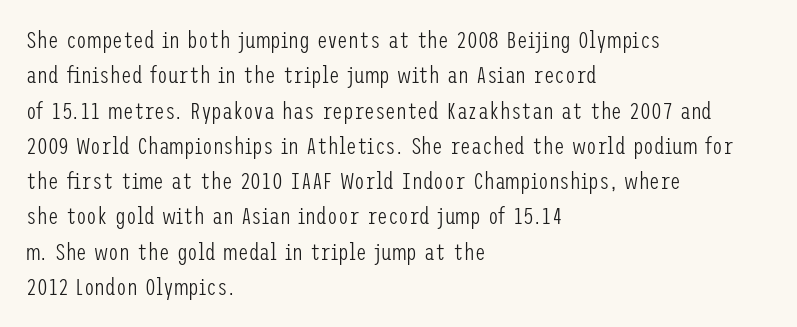
Q: Is the text bold? A: No.
Q: Is the text italic (slanted)? A: No, it is upright.
Q: Is the text underlined? A: No.
Q: How is the paragraph aligned? A: Left-aligned.
Q: Is the spacing between letters normal or unusually wide? A: Normal.
Q: Is the spacing between lines tight, normal or loose? A: Normal.
